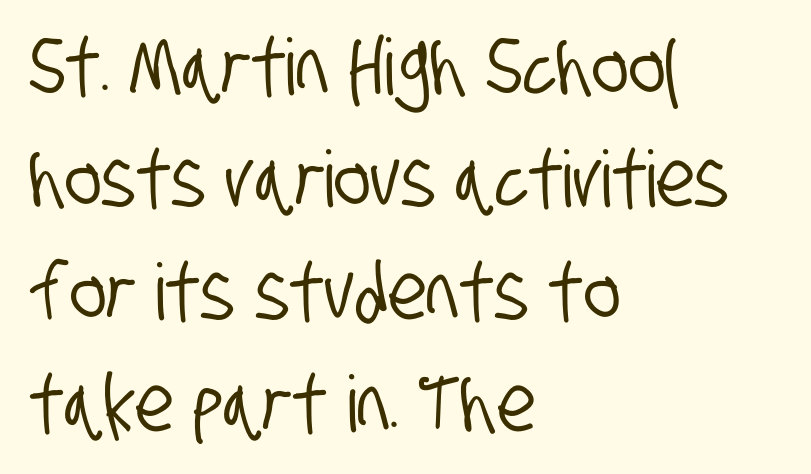
Q: Is the typeface a serif or a sans-serif typeface? A: Sans-serif.
Q: Is the text underlined? A: No.
Q: How is the paragraph aligned? A: Left-aligned.
Q: Is the spacing between letters normal or unusually wide? A: Normal.
Q: Is the spacing between lines tight, normal or loose? A: Normal.
Q: Width (condensed, normal, or wide)? A: Condensed.
Q: Stroke contrast? A: Low.
Q: x-height? A: Large.
Q: Monospaced? A: No.
